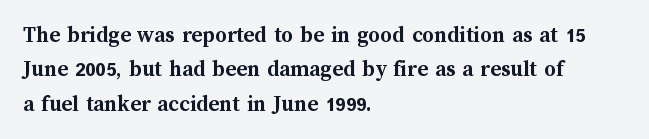
The space directly below the letters is spotless. Interline gaps are of average width in this sample. Ascenders rise straight up at ninety degrees. The rendering anchors every line to the left-hand side. The horizontal fit of the characters is conventional and even. The sample has been set heavy, in full bold.
